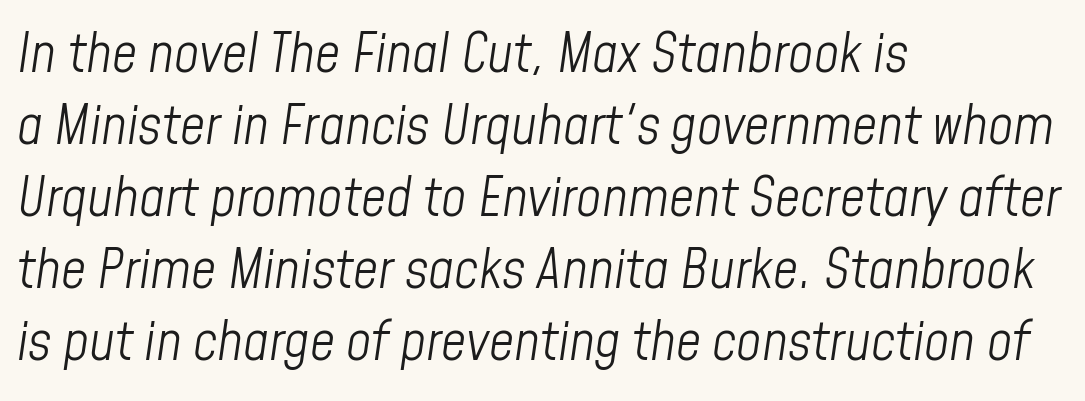
Rule under the text: the space is simply empty. These glyphs show unthickened strokes, regular width or finer. Compared with typical body copy, the letter spacing here is the same. In terms of posture, this sample is oblique.
